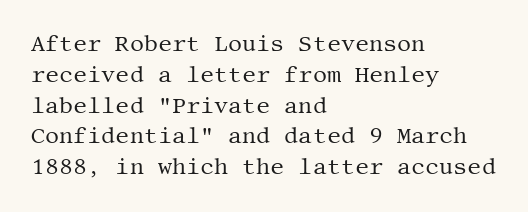
Summary of vertical rhythm: regular, with standard interline spacing. Short note: letters normally spaced. The font's upright variant was chosen for this text. Casual observation: everything's shoved over to the left.
